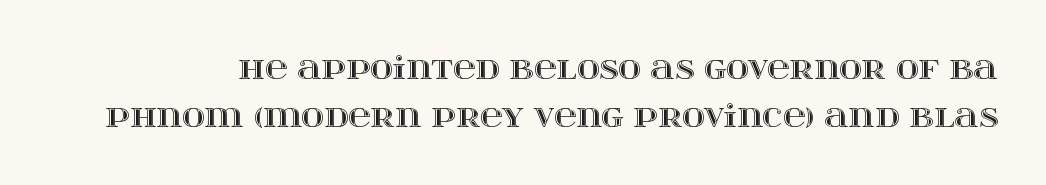
Q: Is the text italic (slanted)? A: No, it is upright.
Q: Is the text underlined? A: No.
Q: Is the spacing between letters normal or unusually wide? A: Normal.
Q: Is the spacing between lines tight, normal or loose? A: Normal.
Q: Width (condensed, normal, or wide)? A: Wide.
Q: x-height? A: Large.
Q: Monospaced? A: No.
